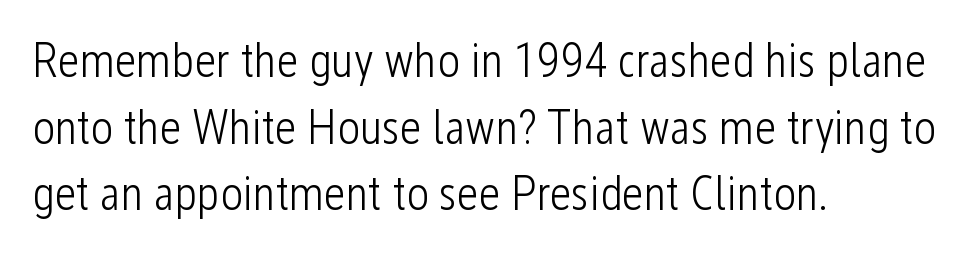
{"serif": "no", "italic": "no", "bold": "no", "weight": "light", "width": "condensed", "stroke_contrast": "low", "x_height": "medium", "monospaced": "no", "underline": "no", "align": "left", "line_spacing": "normal", "line_spacing_ratio": 1.39, "letter_spacing": "normal", "letter_spacing_em": 0.0, "glyph_px": 48}
